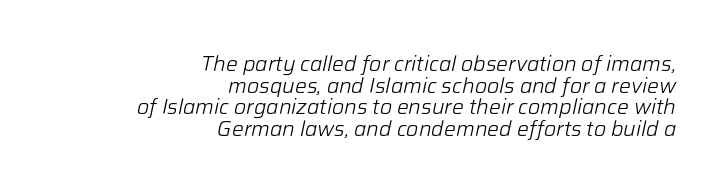
Weight: regular or lighter. Honestly, the rows look squashed on top of each other. Italic: yes, the glyphs are oblique. Check the space under the baseline: it is left empty.
